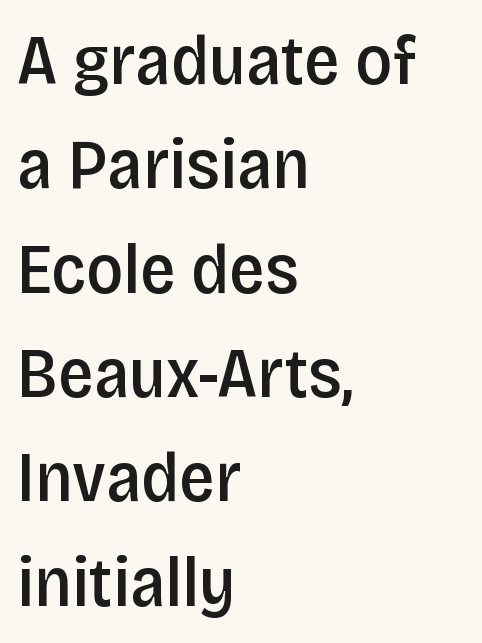
Observe the ordinary spacing: letters are neighbours, not strangers. Compared with an ordinary text face, these strokes are moderately heavier — a semibold. The letters stand upright; this is a roman face. Do the characters align in a grid? No, the font is proportional. Descenders hang freely into open space. You can tell from the bare stems that sans-serif type was used.
